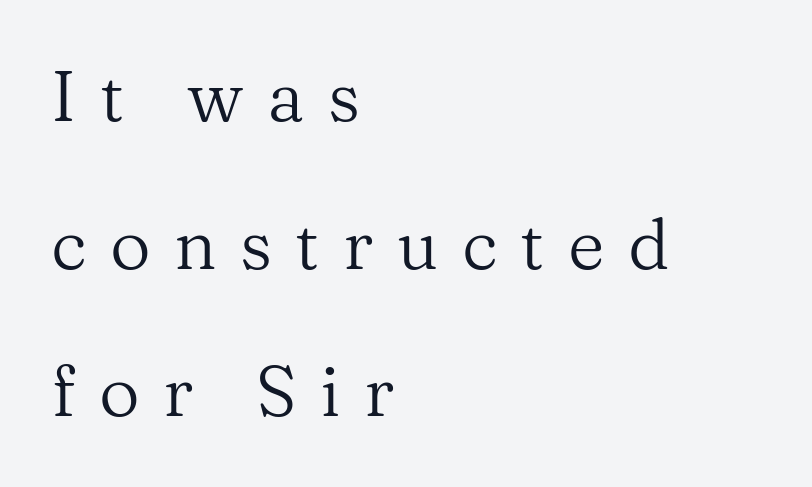
Q: Is the text bold? A: No.
Q: Is the text italic (slanted)? A: No, it is upright.
Q: Is the typeface a serif or a sans-serif typeface? A: Serif.
Q: Is the text underlined? A: No.
Q: How is the paragraph aligned? A: Left-aligned.
Q: Is the spacing between letters normal or unusually wide? A: Unusually wide.
Q: Is the spacing between lines tight, normal or loose? A: Loose.
Q: Width (condensed, normal, or wide)? A: Normal.
Q: Stroke contrast? A: Medium.
Q: x-height? A: Medium.
Q: Monospaced? A: No.
